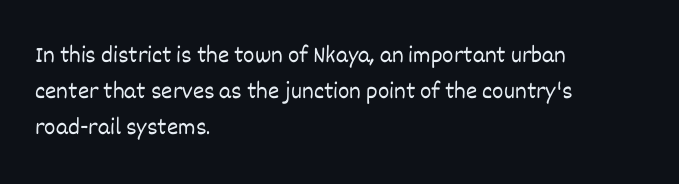
The image shows 24 px text type, upright; set left-aligned, normal line spacing (1.51x), normal letter spacing, not underlined.
